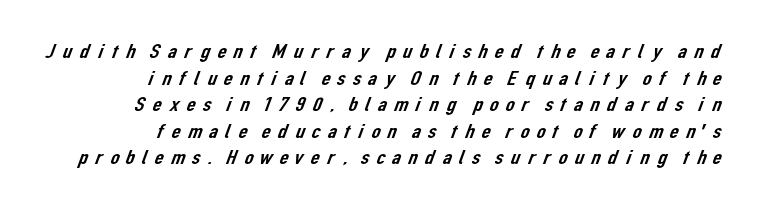
Q: Is the text underlined? A: No.
Q: How is the paragraph aligned? A: Right-aligned.
Q: Is the spacing between letters normal or unusually wide? A: Unusually wide.
Q: Is the spacing between lines tight, normal or loose? A: Normal.
